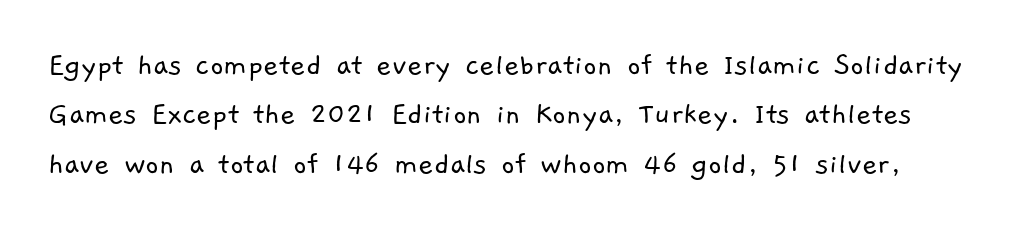
Q: Is the text bold? A: No.
Q: Is the typeface a serif or a sans-serif typeface? A: Sans-serif.
Q: Is the text underlined? A: No.
Q: Is the spacing between letters normal or unusually wide? A: Normal.
Q: Is the spacing between lines tight, normal or loose? A: Normal.
Q: Width (condensed, normal, or wide)? A: Normal.
Q: Stroke contrast? A: Low.
Q: x-height? A: Medium.
Q: Monospaced? A: No.
